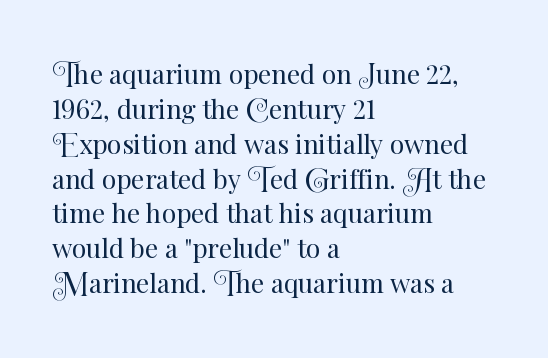
Q: Is the text bold? A: No.
Q: Is the text italic (slanted)? A: No, it is upright.
Q: Is the text underlined? A: No.
Q: How is the paragraph aligned? A: Left-aligned.
Q: Is the spacing between letters normal or unusually wide? A: Normal.
Q: Is the spacing between lines tight, normal or loose? A: Normal.
